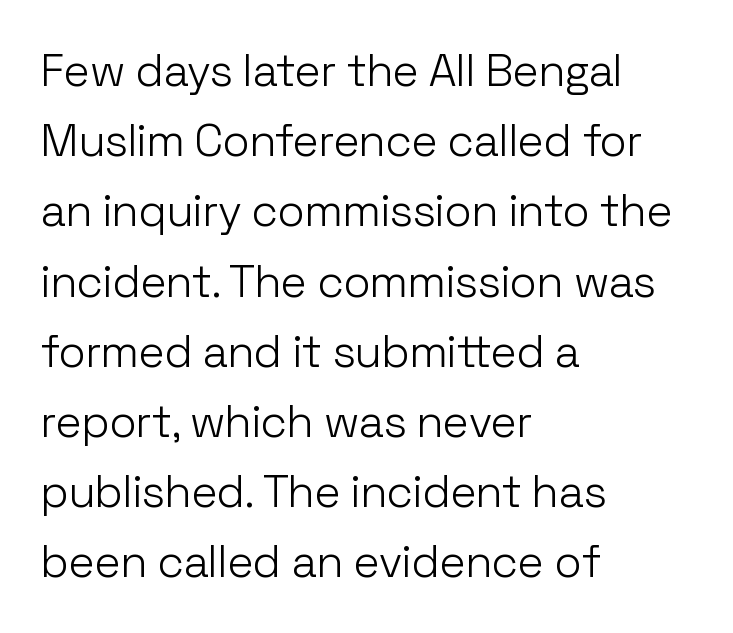
The image shows 45 px light sans-serif type, upright; set left-aligned, normal line spacing (1.56x), normal letter spacing, not underlined; low stroke contrast and a medium x-height.
